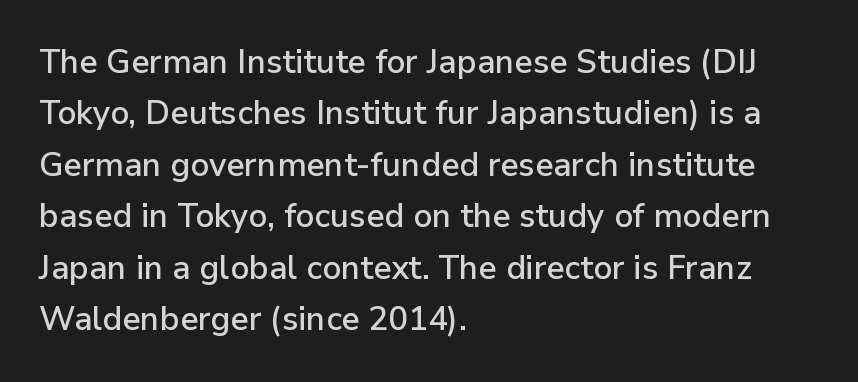
{"serif": "no", "italic": "no", "width": "normal", "stroke_contrast": "low", "x_height": "medium", "monospaced": "no", "underline": "no", "align": "left", "line_spacing": "normal", "line_spacing_ratio": 1.56, "letter_spacing": "normal", "letter_spacing_em": 0.0, "glyph_px": 33}
